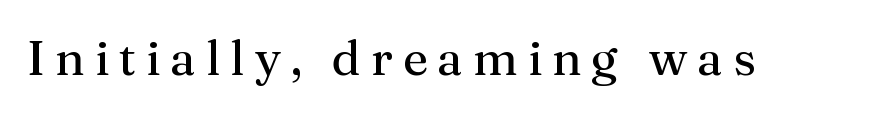
Q: Is the text bold? A: No.
Q: Is the text italic (slanted)? A: No, it is upright.
Q: Is the typeface a serif or a sans-serif typeface? A: Serif.
Q: Is the text underlined? A: No.
Q: Is the spacing between letters normal or unusually wide? A: Unusually wide.
Q: Width (condensed, normal, or wide)? A: Normal.
Q: Stroke contrast? A: Medium.
Q: x-height? A: Medium.
Q: Monospaced? A: No.
